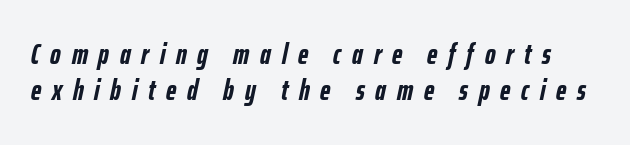
Q: Is the text bold? A: Yes.
Q: Is the text italic (slanted)? A: Yes, it leans right by about 12 degrees.
Q: Is the text underlined? A: No.
Q: Is the spacing between letters normal or unusually wide? A: Unusually wide.
Q: Is the spacing between lines tight, normal or loose? A: Normal.
Q: Width (condensed, normal, or wide)? A: Condensed.
Q: Stroke contrast? A: Low.
Q: x-height? A: Medium.
Q: Monospaced? A: No.
